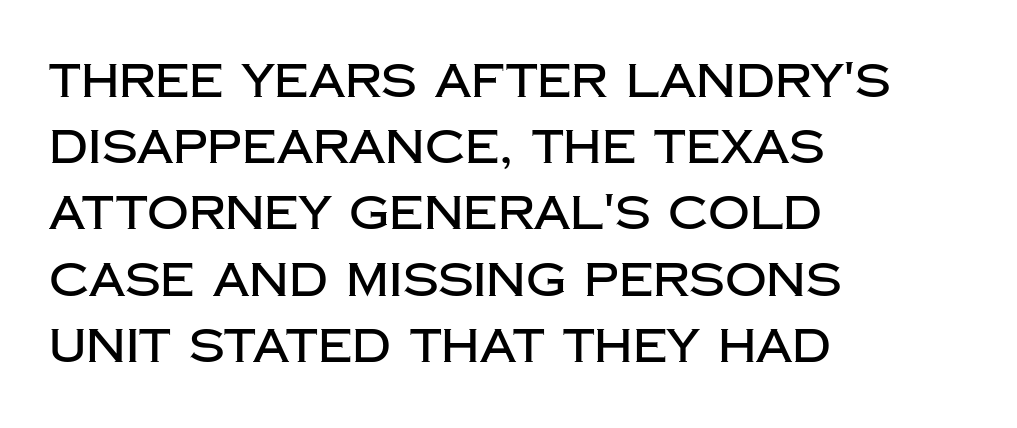
The image shows 46 px sans-serif type, upright; set left-aligned, normal line spacing (1.44x), normal letter spacing, not underlined; low stroke contrast and a large x-height.
